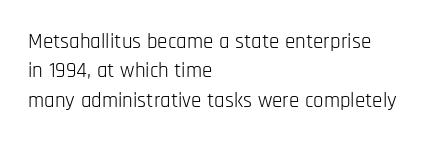
{"italic": "no", "bold": "no", "underline": "no", "align": "left", "line_spacing": "normal", "line_spacing_ratio": 1.4, "letter_spacing": "normal", "letter_spacing_em": 0.0, "glyph_px": 21}
